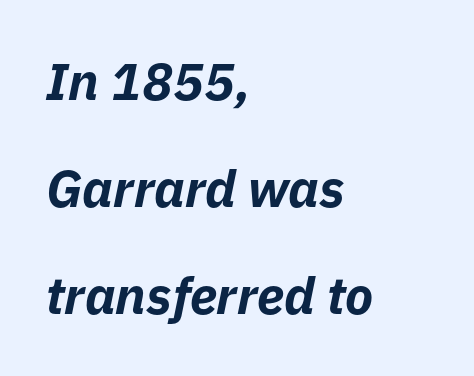
{"italic": "yes", "lean": "right", "slant_degrees": 11, "bold": "yes", "weight": "bold", "width": "normal", "stroke_contrast": "low", "x_height": "medium", "monospaced": "no", "underline": "no", "align": "left", "line_spacing": "loose", "line_spacing_ratio": 2.06, "letter_spacing": "normal", "letter_spacing_em": 0.0, "glyph_px": 52}
